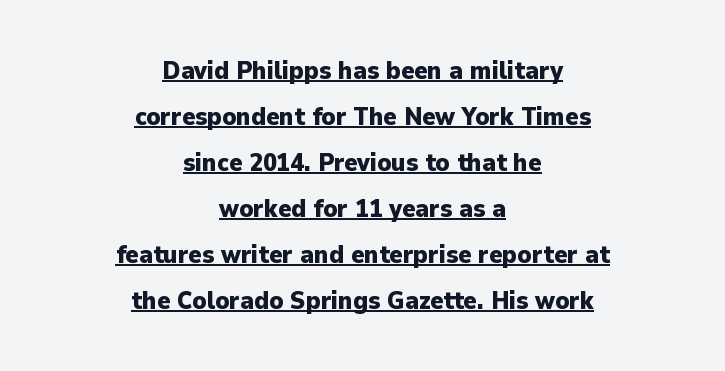
This is the regular roman posture of the typeface. Notice how a bar underscores the lettering throughout. I'd describe the lettering as bold — thick and assertive. Inter-character spacing is left at the font's built-in metrics. The lines in this sample share a center point and differ in where they start and stop.
